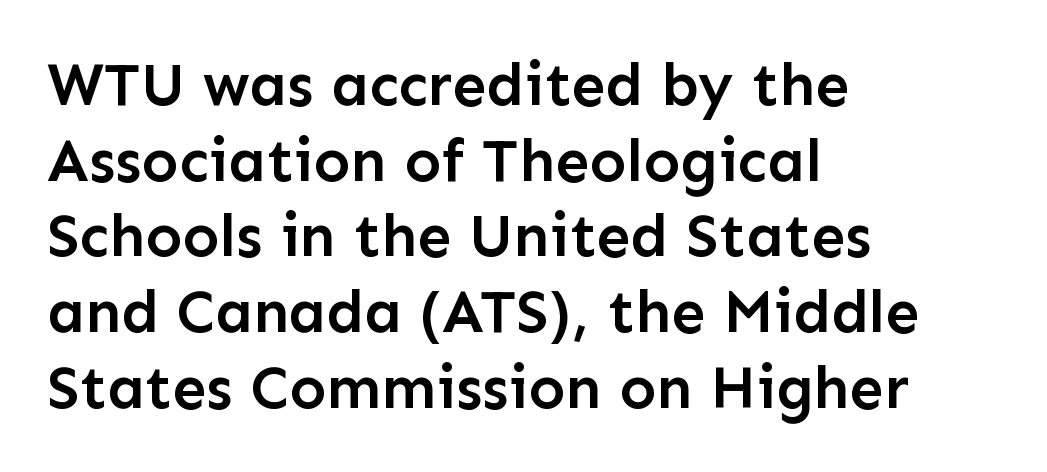
Q: Is the text bold? A: Semi-bold.
Q: Is the text italic (slanted)? A: No, it is upright.
Q: Is the typeface a serif or a sans-serif typeface? A: Sans-serif.
Q: Is the text underlined? A: No.
Q: How is the paragraph aligned? A: Left-aligned.
Q: Is the spacing between letters normal or unusually wide? A: Normal.
Q: Width (condensed, normal, or wide)? A: Normal.
Q: Stroke contrast? A: Low.
Q: x-height? A: Medium.
Q: Monospaced? A: No.
